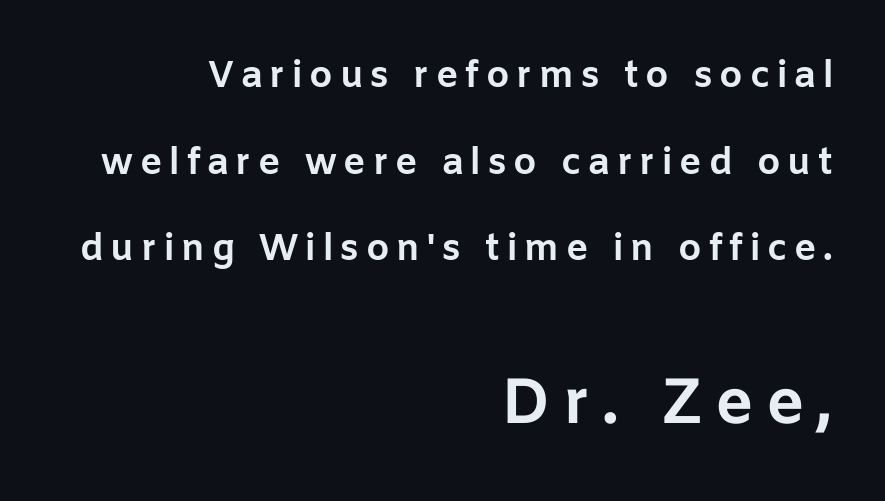
{"serif": "no", "italic": "no", "bold": "yes", "weight": "bold", "width": "normal", "stroke_contrast": "low", "x_height": "medium", "monospaced": "no", "underline": "no", "align": "right", "line_spacing": "loose", "line_spacing_ratio": 2.34, "larger_block": "second", "size_ratio": 1.73, "glyph_px": 64}
